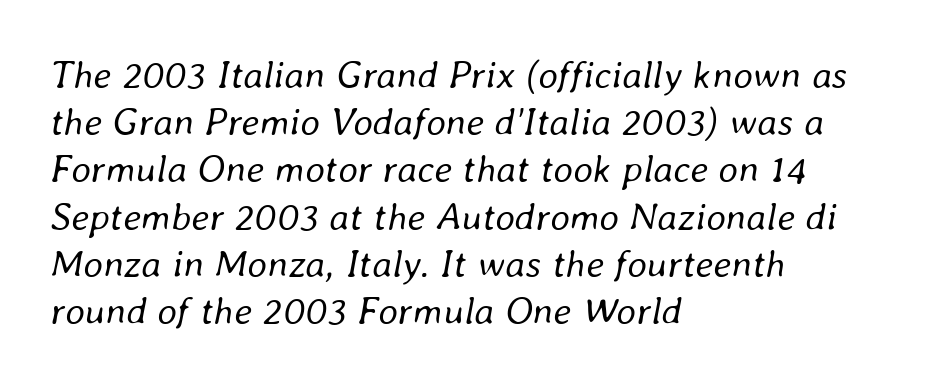
Q: Is the text bold? A: No.
Q: Is the text italic (slanted)? A: Yes, it leans right by about 8 degrees.
Q: Is the text underlined? A: No.
Q: How is the paragraph aligned? A: Left-aligned.
Q: Is the spacing between letters normal or unusually wide? A: Normal.
Q: Width (condensed, normal, or wide)? A: Normal.
Q: Stroke contrast? A: Low.
Q: x-height? A: Medium.
Q: Monospaced? A: No.
